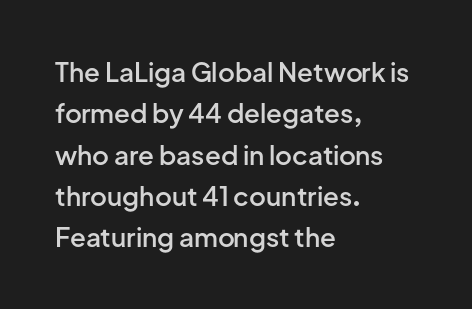
Q: Is the text bold? A: Semi-bold.
Q: Is the text italic (slanted)? A: No, it is upright.
Q: Is the text underlined? A: No.
Q: How is the paragraph aligned? A: Left-aligned.
Q: Is the spacing between letters normal or unusually wide? A: Normal.
Q: Is the spacing between lines tight, normal or loose? A: Normal.
